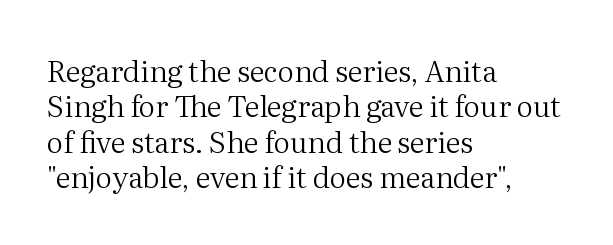
The image shows 29 px regular-weight serif type, upright; set left-aligned, line spacing 1.22x, normal letter spacing, not underlined; medium stroke contrast and a medium x-height.
